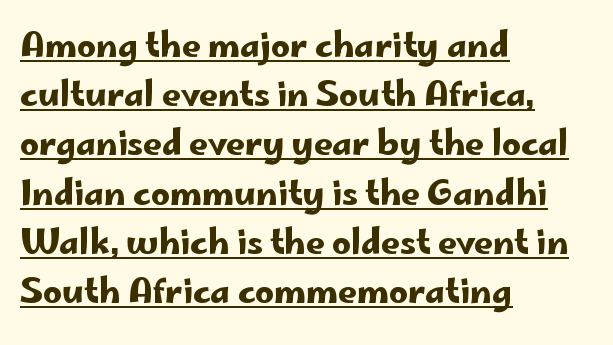
Q: Is the text italic (slanted)? A: No, it is upright.
Q: Is the typeface a serif or a sans-serif typeface? A: Sans-serif.
Q: Is the text underlined? A: Yes.
Q: How is the paragraph aligned? A: Left-aligned.
Q: Is the spacing between letters normal or unusually wide? A: Normal.
Q: Is the spacing between lines tight, normal or loose? A: Normal.
Q: Width (condensed, normal, or wide)? A: Wide.
Q: Stroke contrast? A: Low.
Q: x-height? A: Small.
Q: Monospaced? A: No.
